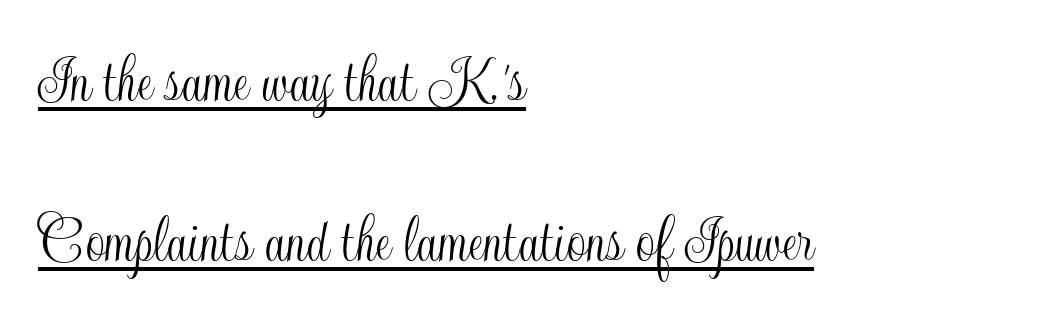
The image shows 68 px condensed type; set left-aligned, loose line spacing (2.35x), normal letter spacing, underlined; a small x-height.
